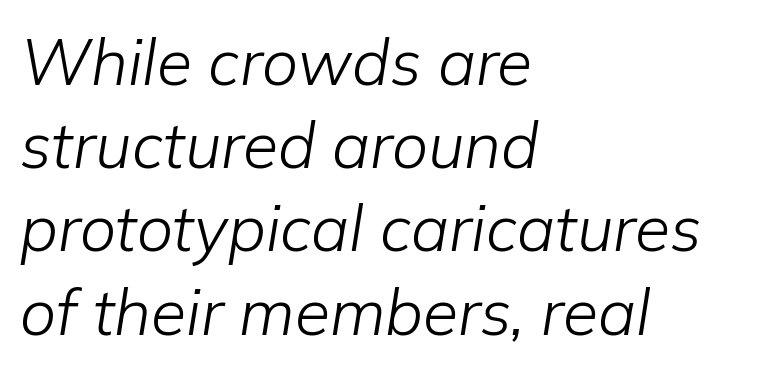
Here the designer chose a conventional face with non-uniform glyph widths. Lines of text with bare space underneath. When letters slant like this, we call the style italic. Each stroke keeps to a modest, everyday thickness or less. Horizontal bands of white between lines are of average thickness.
